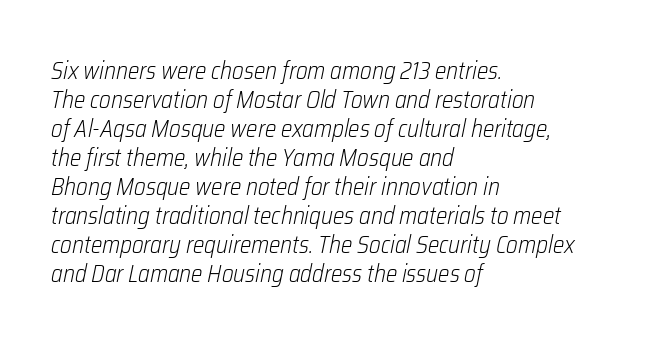
The type is set solid horizontally, with unmodified tracking. The strip under each line holds only bare page. This reads as an unemphasized weight, regular at the heaviest. Line beginnings align vertically; line endings do not. Quick note: italic.
